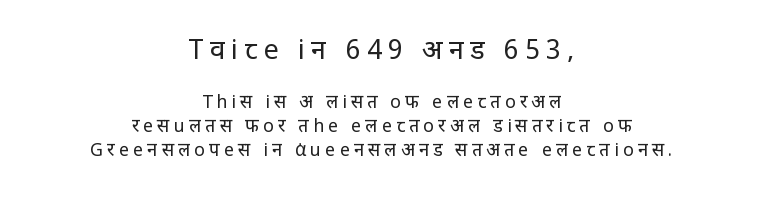
The image shows 27 px text type, upright; set centered, normal line spacing (1.32x), unusually wide letter spacing (+0.23 em), not underlined; the first (top) block is 1.5x larger.
